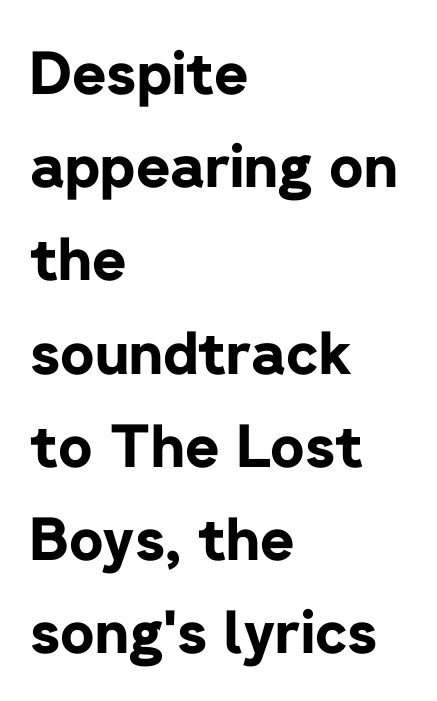
Each letter keeps its own natural width here, so spacing adapts to shape. Inter-character spacing is left at the font's built-in metrics. You'd pick this weight for a headline — it's a proper bold. Horizontal alignment here is leftward, the default for most running prose. Students, observe: this is what conventionally led text looks like. Note: no serifs on the glyphs.
